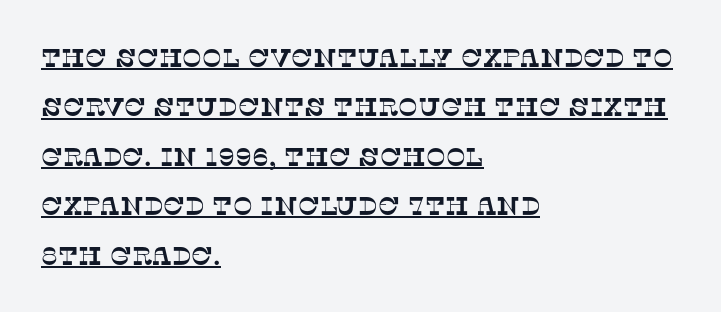
The image shows 26 px text type; set left-aligned, loose line spacing (1.9x), normal letter spacing, underlined.
